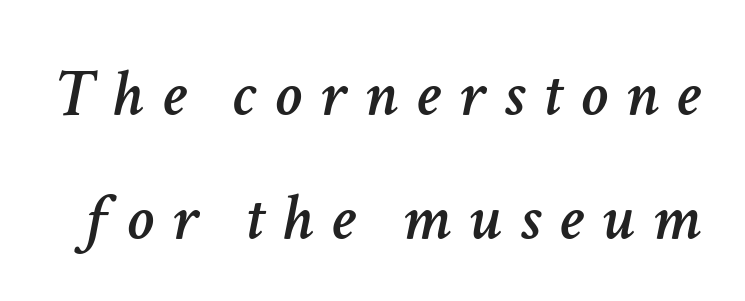
Q: Is the text italic (slanted)? A: Yes, it leans right by about 11 degrees.
Q: Is the text underlined? A: No.
Q: Is the spacing between letters normal or unusually wide? A: Unusually wide.
Q: Width (condensed, normal, or wide)? A: Normal.
Q: Stroke contrast? A: Low.
Q: x-height? A: Medium.
Q: Monospaced? A: No.
